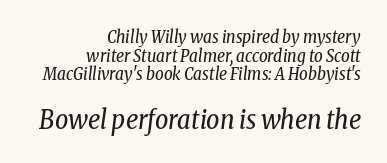
If you drew a ruler down the right edge, every line would touch it. The line texture is even and compact thanks to regular tracking. Notice how the stems are inclined rather than vertical — that's the hallmark of italics. Successive baselines arrive quickly, one right under another. Descenders hang freely into open space.
